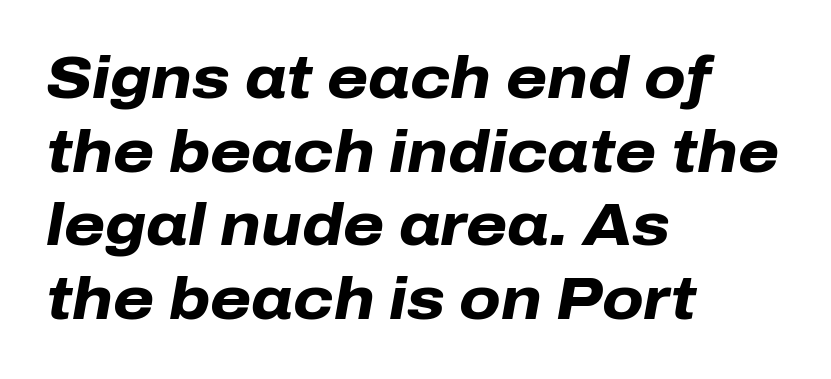
Q: Is the text bold? A: Yes.
Q: Is the text italic (slanted)? A: Yes, it leans right by about 10 degrees.
Q: Is the text underlined? A: No.
Q: How is the paragraph aligned? A: Left-aligned.
Q: Is the spacing between letters normal or unusually wide? A: Normal.
Q: Is the spacing between lines tight, normal or loose? A: Normal.
Q: Width (condensed, normal, or wide)? A: Normal.
Q: Stroke contrast? A: Low.
Q: x-height? A: Medium.
Q: Monospaced? A: No.
